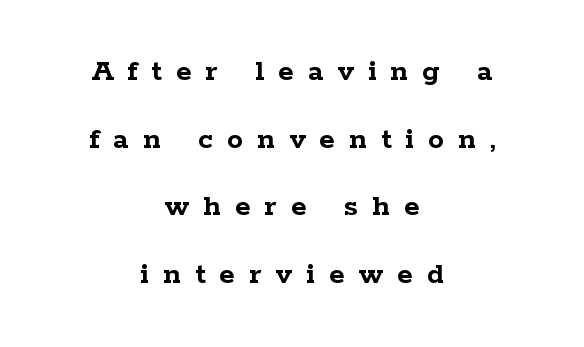
You could fit nearly another row in the gap between these rows. Looks like regular typesetting: each glyph gets only the width it needs. The zone under the glyphs is completely vacant. What weight is shown? A full bold with thick strokes. Font category for this specimen: serif.
